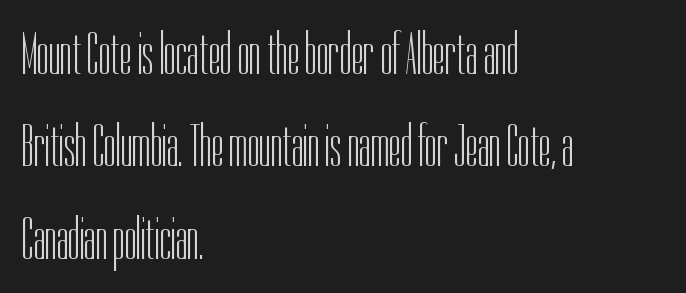
{"serif": "no", "italic": "no", "bold": "no", "weight": "light", "width": "condensed", "stroke_contrast": "low", "x_height": "medium", "monospaced": "no", "underline": "no", "align": "left", "line_spacing": "normal", "line_spacing_ratio": 1.54, "letter_spacing": "normal", "letter_spacing_em": 0.0, "glyph_px": 60}
